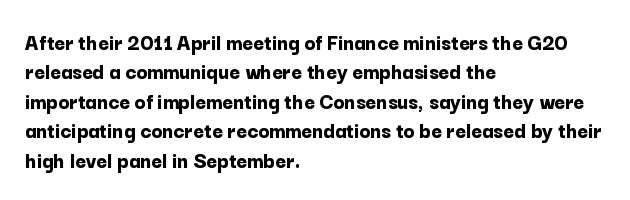
Q: Is the text bold? A: Yes.
Q: Is the text italic (slanted)? A: No, it is upright.
Q: Is the text underlined? A: No.
Q: How is the paragraph aligned? A: Left-aligned.
Q: Is the spacing between letters normal or unusually wide? A: Normal.
Q: Is the spacing between lines tight, normal or loose? A: Normal.
